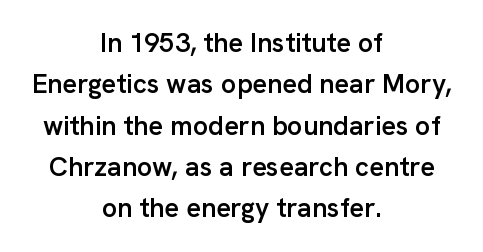
{"italic": "no", "bold": "semi", "underline": "no", "align": "center", "line_spacing": "normal", "line_spacing_ratio": 1.53, "letter_spacing": "normal", "letter_spacing_em": 0.0, "glyph_px": 27}
